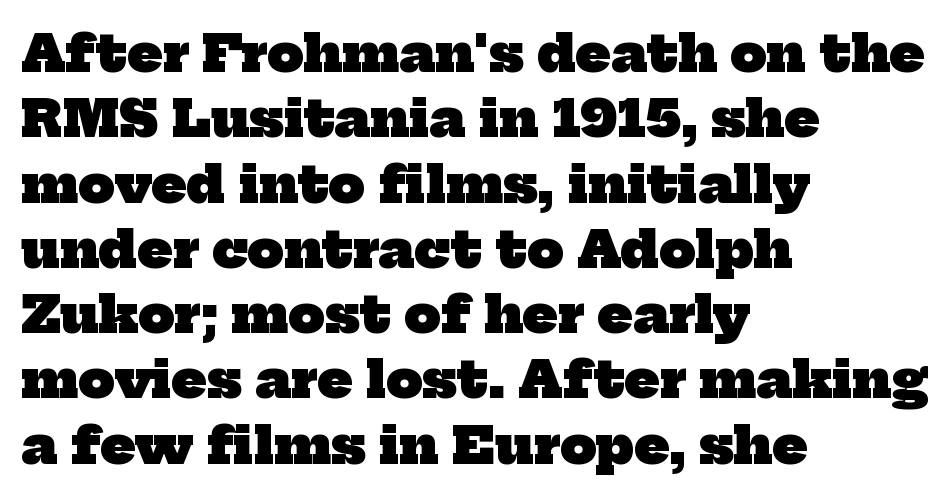
The image shows 51 px heavy serif type; set left-aligned, normal line spacing (1.28x), normal letter spacing, not underlined; low stroke contrast and a medium x-height.
